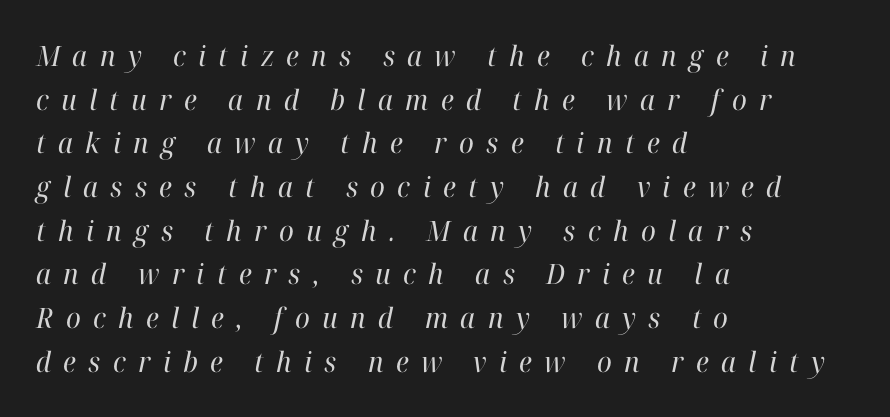
The image shows 28 px regular-weight serif type, italic (leaning right); set left-aligned, normal line spacing (1.56x), unusually wide letter spacing (+0.44 em), not underlined; high stroke contrast and a medium x-height.
